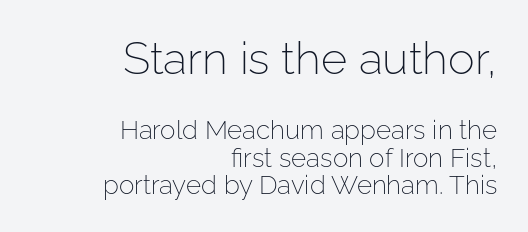
Q: Is the text bold? A: No.
Q: Is the text italic (slanted)? A: No, it is upright.
Q: Is the typeface a serif or a sans-serif typeface? A: Sans-serif.
Q: Is the text underlined? A: No.
Q: How is the paragraph aligned? A: Right-aligned.
Q: Is the spacing between letters normal or unusually wide? A: Normal.
Q: Is the spacing between lines tight, normal or loose? A: Tight.
Q: Which block of text is set in a larger size, the first (top) or the second (bottom)? A: The first (top) one.
Q: Width (condensed, normal, or wide)? A: Normal.
Q: Stroke contrast? A: Low.
Q: x-height? A: Medium.
Q: Monospaced? A: No.
